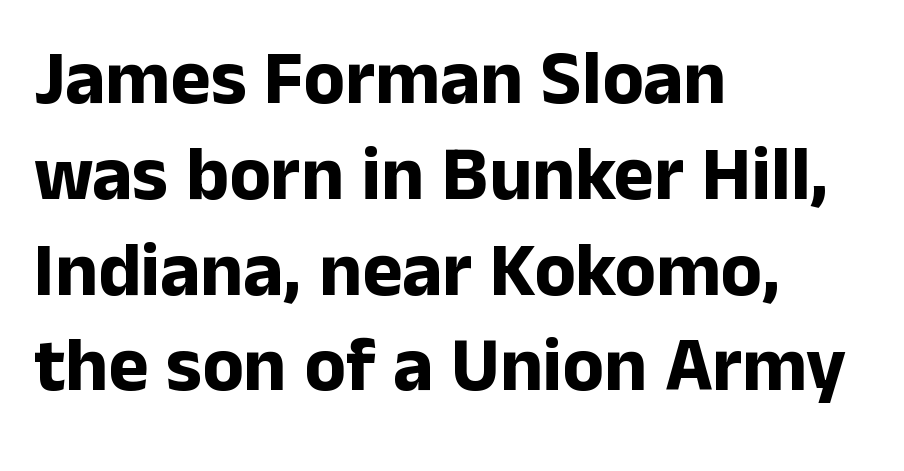
{"serif": "no", "italic": "no", "bold": "yes", "weight": "bold", "width": "normal", "stroke_contrast": "low", "x_height": "medium", "monospaced": "no", "underline": "no", "align": "left", "line_spacing": "normal", "line_spacing_ratio": 1.26, "letter_spacing": "normal", "letter_spacing_em": 0.0, "glyph_px": 76}
